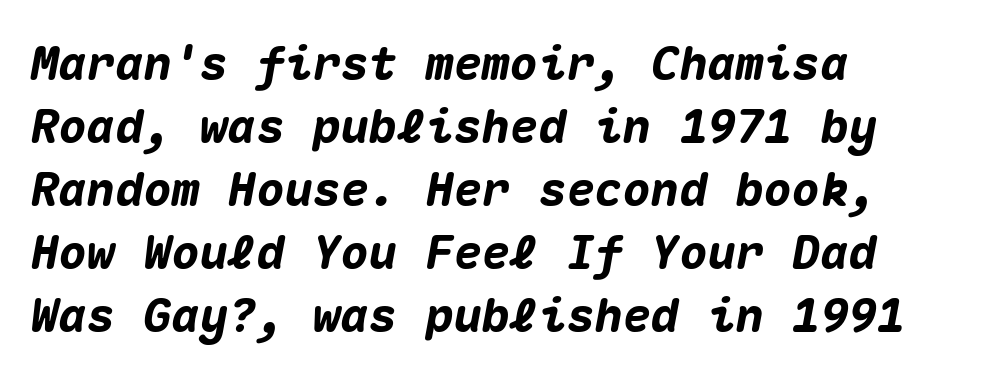
Q: Is the text bold? A: Yes.
Q: Is the text italic (slanted)? A: Yes, it leans right by about 10 degrees.
Q: Is the text underlined? A: No.
Q: How is the paragraph aligned? A: Left-aligned.
Q: Is the spacing between letters normal or unusually wide? A: Normal.
Q: Is the spacing between lines tight, normal or loose? A: Normal.
Q: Width (condensed, normal, or wide)? A: Normal.
Q: Stroke contrast? A: Medium.
Q: x-height? A: Medium.
Q: Monospaced? A: Yes.
